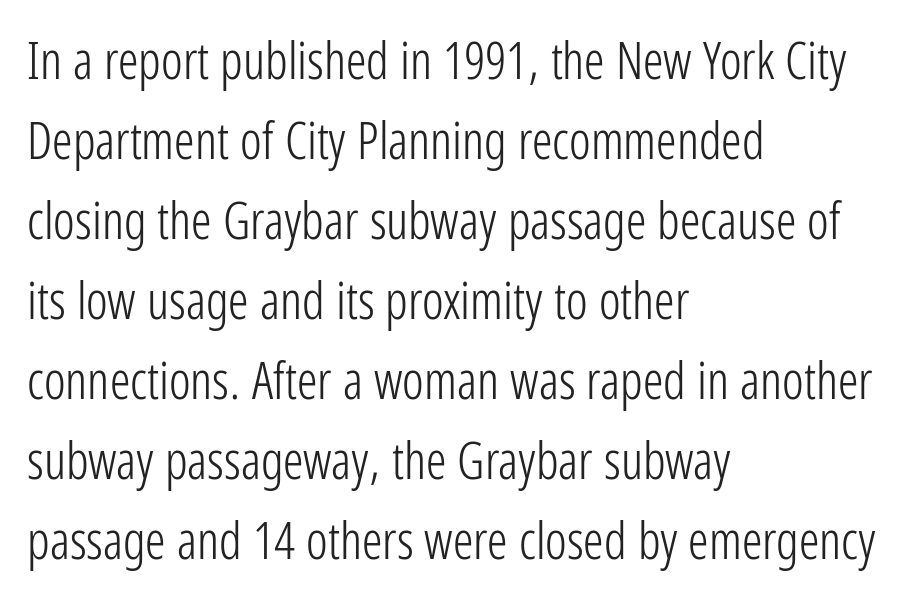
The image shows 51 px light, condensed sans-serif type, upright; set left-aligned, normal line spacing (1.57x), normal letter spacing, not underlined; low stroke contrast and a medium x-height.
